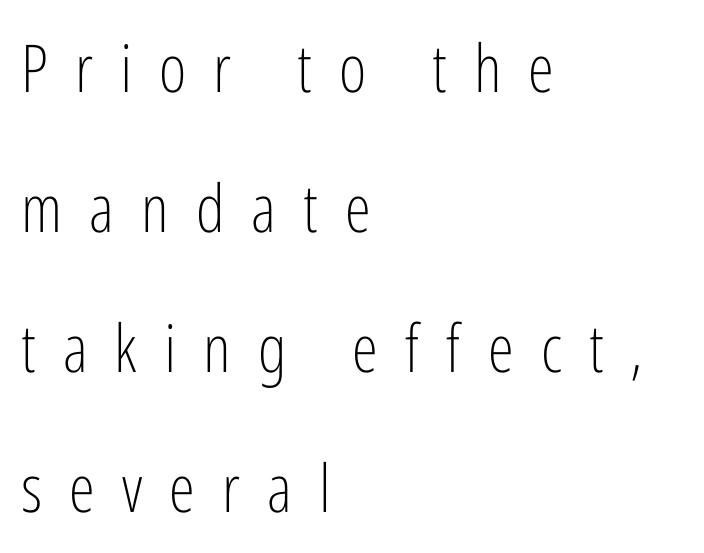
No chunkiness to these letters — they're not bold. Varying glyph widths throughout — classic text-font behaviour. Look at the tracking — it's clearly loosened, letters drifting apart. Notice the wide empty band between every row — that's loose leading. If you drew a line through each stem, it would be perfectly vertical.
